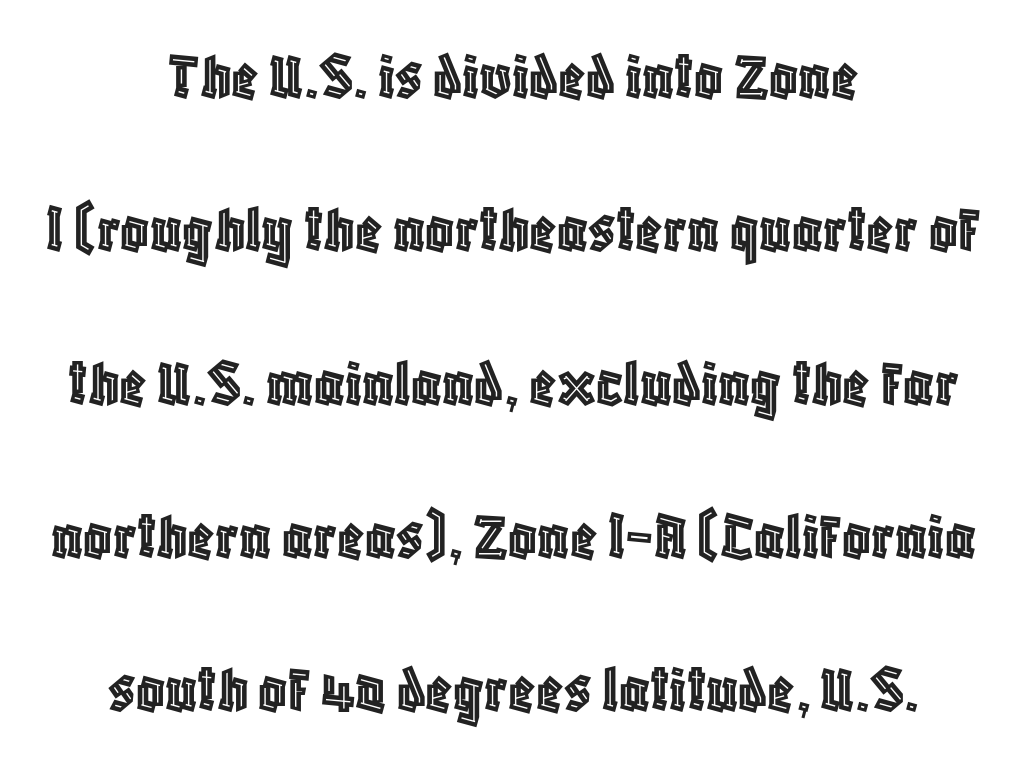
The image shows 70 px condensed type, upright; set centered, loose line spacing (2.19x), normal letter spacing, not underlined; a large x-height.
